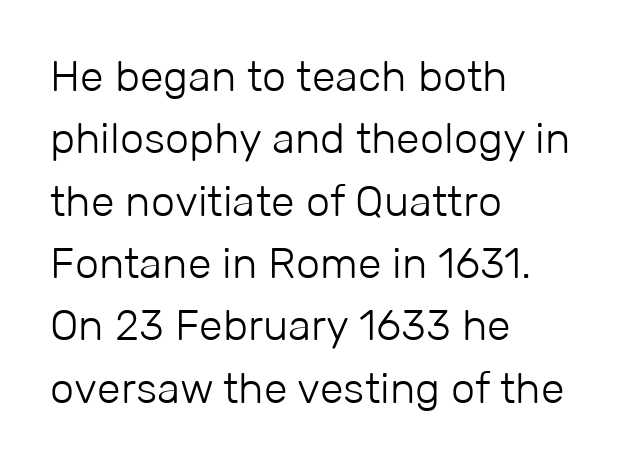
{"serif": "no", "italic": "no", "bold": "no", "weight": "light", "width": "normal", "stroke_contrast": "low", "x_height": "medium", "monospaced": "no", "underline": "no", "align": "left", "line_spacing": "normal", "line_spacing_ratio": 1.45, "letter_spacing": "normal", "letter_spacing_em": 0.0, "glyph_px": 43}
